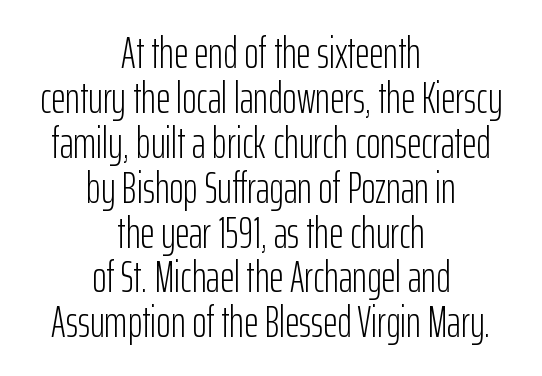
{"serif": "no", "italic": "no", "bold": "no", "weight": "light", "width": "condensed", "stroke_contrast": "low", "x_height": "medium", "monospaced": "no", "underline": "no", "align": "center", "line_spacing": "tight", "line_spacing_ratio": 1.02, "letter_spacing": "normal", "letter_spacing_em": 0.0, "glyph_px": 44}
